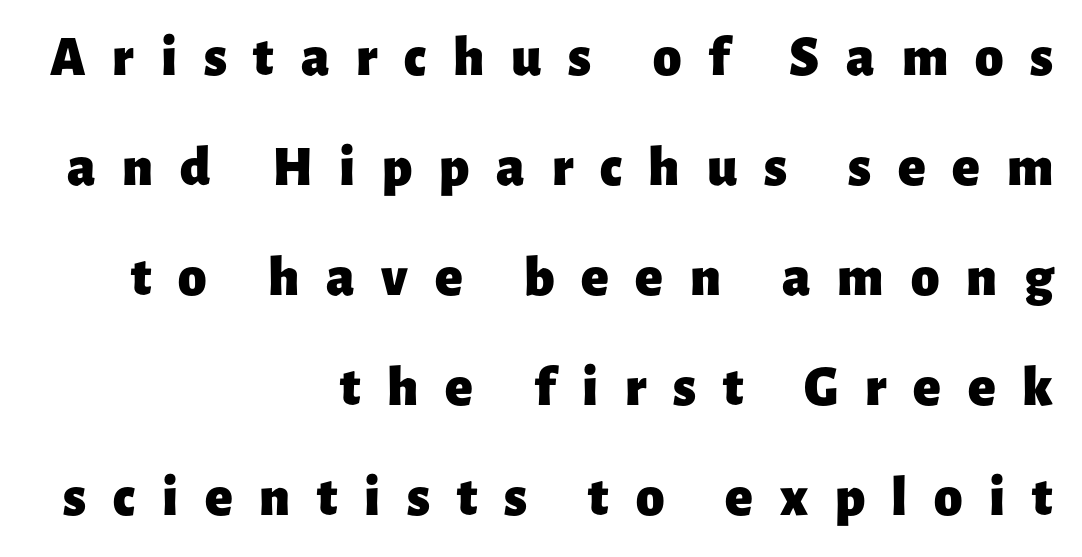
The image shows 57 px heavy sans-serif type, upright; set right-aligned, loose line spacing (1.93x), unusually wide letter spacing (+0.47 em), not underlined; low stroke contrast and a medium x-height.
